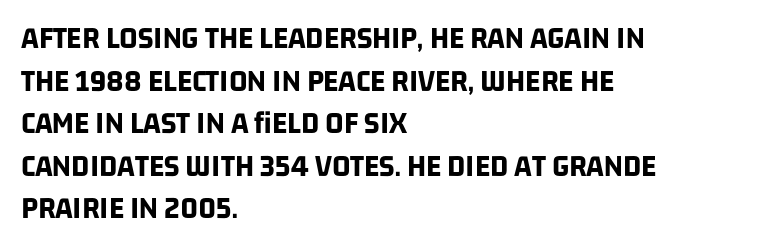
{"serif": "no", "bold": "yes", "weight": "bold", "width": "condensed", "stroke_contrast": "low", "x_height": "large", "monospaced": "no", "underline": "no", "align": "left", "line_spacing": "normal", "line_spacing_ratio": 1.33, "letter_spacing": "normal", "letter_spacing_em": 0.0, "glyph_px": 32}
